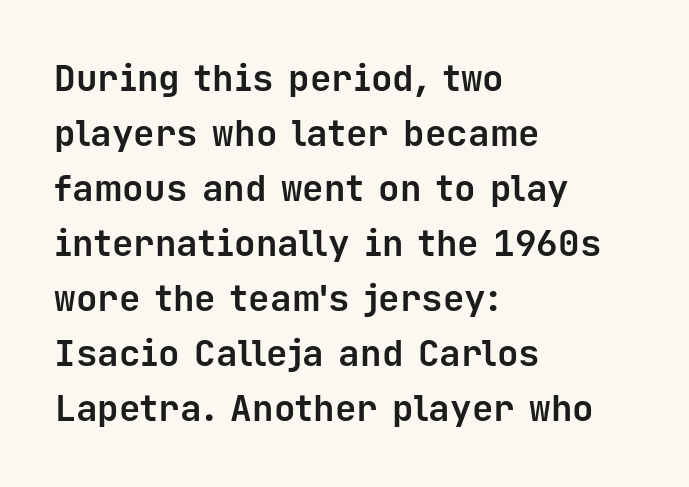
{"serif": "no", "italic": "no", "bold": "yes", "weight": "bold", "width": "normal", "stroke_contrast": "low", "x_height": "medium", "monospaced": "yes", "underline": "no", "align": "left", "line_spacing": "normal", "line_spacing_ratio": 1.53, "letter_spacing": "normal", "letter_spacing_em": 0.0, "glyph_px": 36}
